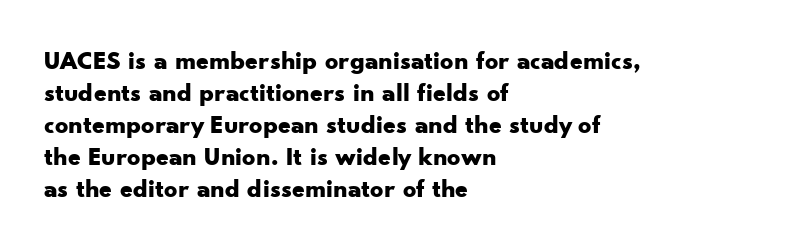
Alignment: flush left. A clean baseline with only descenders dipping below it. Vertical strokes here are truly vertical. Every letter is thick-stroked: bold, no question. A typesetter would call this zero additional tracking.
